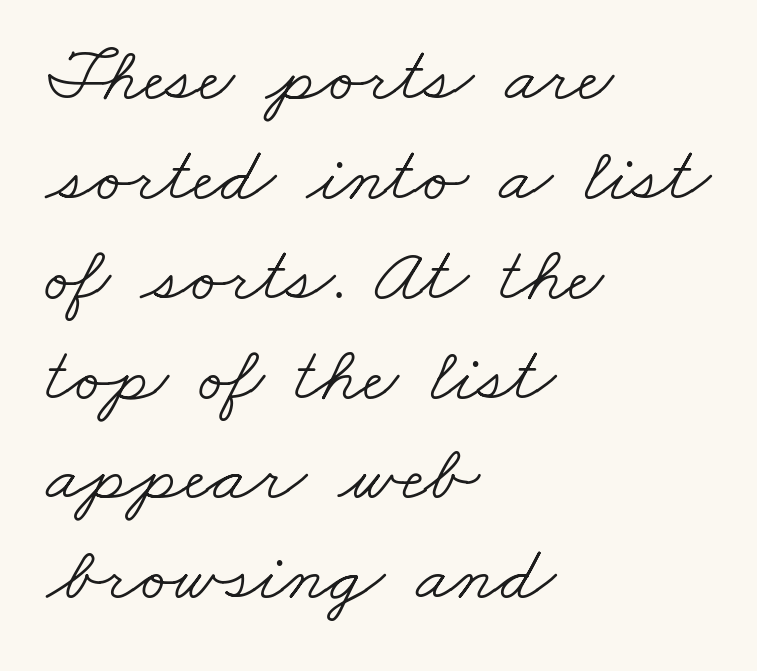
Q: Is the text bold? A: No.
Q: Is the typeface a serif or a sans-serif typeface? A: Serif.
Q: Is the text underlined? A: No.
Q: How is the paragraph aligned? A: Left-aligned.
Q: Is the spacing between letters normal or unusually wide? A: Normal.
Q: Is the spacing between lines tight, normal or loose? A: Normal.
Q: Width (condensed, normal, or wide)? A: Wide.
Q: Stroke contrast? A: Low.
Q: x-height? A: Small.
Q: Monospaced? A: No.
